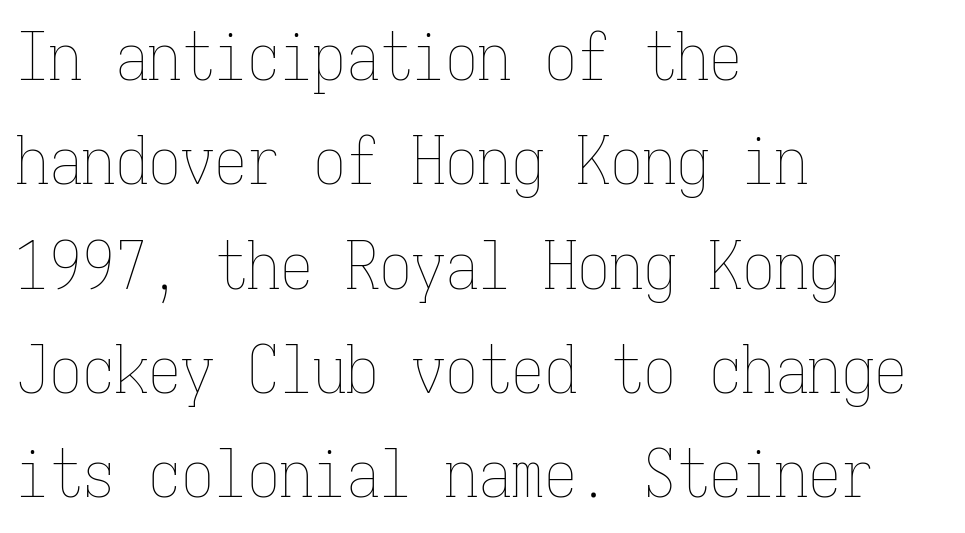
No letter is thick-stroked: the sample isn't bold. What stands out about the letter spacing? Nothing — it is the standard amount. Think of a typewriter: that constant character pitch is what you see here. Reading down the column, the eye jumps a familiar distance to each next line. Rendered with straight, roman letterforms. Notice how the passage keeps a crisp vertical edge on the left only.
